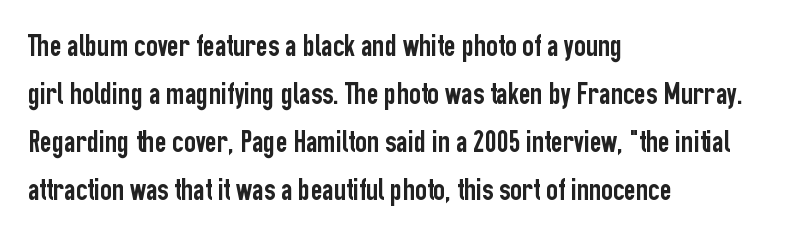
The image shows 32 px condensed sans-serif type, upright; set left-aligned, normal line spacing (1.5x), normal letter spacing, not underlined; low stroke contrast and a medium x-height.
